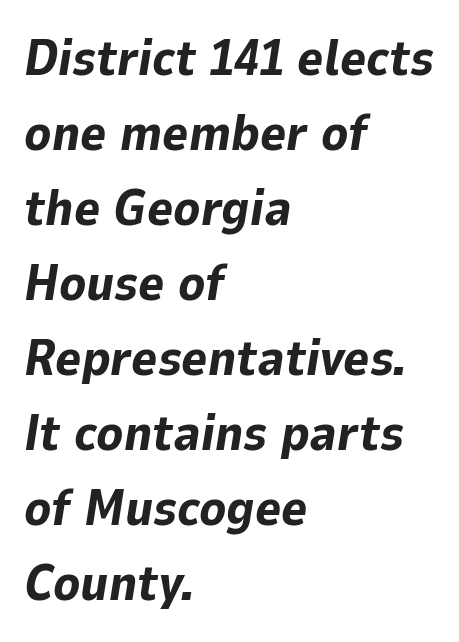
{"italic": "yes", "lean": "right", "slant_degrees": 9, "bold": "yes", "weight": "bold", "width": "normal", "stroke_contrast": "low", "x_height": "medium", "monospaced": "no", "underline": "no", "align": "left", "line_spacing": "normal", "line_spacing_ratio": 1.5, "letter_spacing": "normal", "letter_spacing_em": 0.0, "glyph_px": 50}
